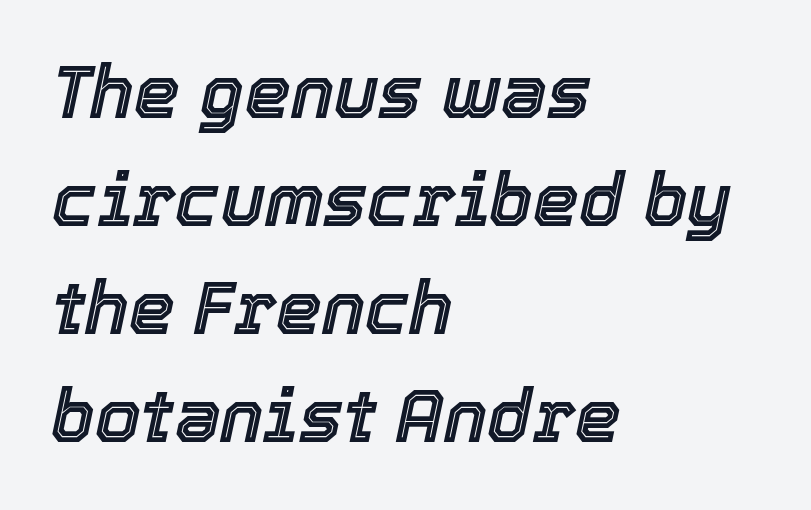
Quick note: interline space is typical. Each line starts at the same left margin while the right side varies. Proportional: the letters do not fall into vertical columns. This sample uses plain, unmodified letter spacing. Any mark beneath the type? The region is blank. When letters slant like this, we call the style italic.
